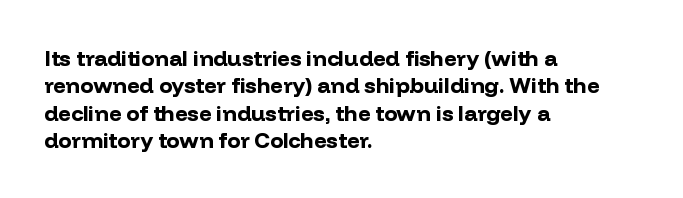
Q: Is the text bold? A: Yes.
Q: Is the text italic (slanted)? A: No, it is upright.
Q: Is the text underlined? A: No.
Q: How is the paragraph aligned? A: Left-aligned.
Q: Is the spacing between letters normal or unusually wide? A: Normal.
